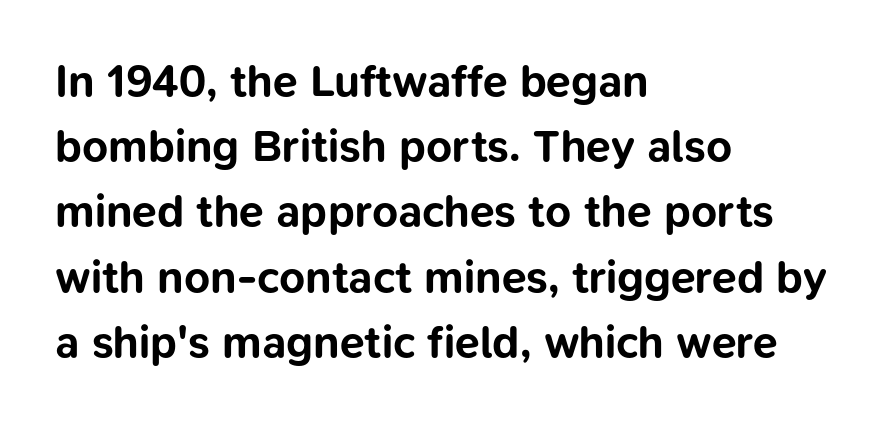
Q: Is the text bold? A: Yes.
Q: Is the text italic (slanted)? A: No, it is upright.
Q: Is the typeface a serif or a sans-serif typeface? A: Sans-serif.
Q: Is the text underlined? A: No.
Q: How is the paragraph aligned? A: Left-aligned.
Q: Is the spacing between letters normal or unusually wide? A: Normal.
Q: Is the spacing between lines tight, normal or loose? A: Normal.
Q: Width (condensed, normal, or wide)? A: Normal.
Q: Stroke contrast? A: Low.
Q: x-height? A: Medium.
Q: Monospaced? A: No.
